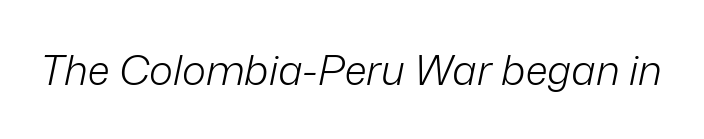
The image shows 41 px light type, italic (leaning right); set normal letter spacing, not underlined; low stroke contrast and a medium x-height.
